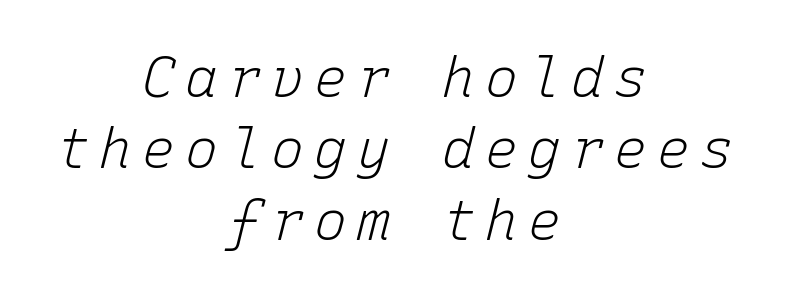
Plain, unruled lines of type. The lines are quadded center. The characters are drawn with everyday or finer stroke widths. Observe the lean: these are italic letterforms. The rows are spaced the way most documents space them. Each letter, wide or thin by design, is forced into the same width here.
